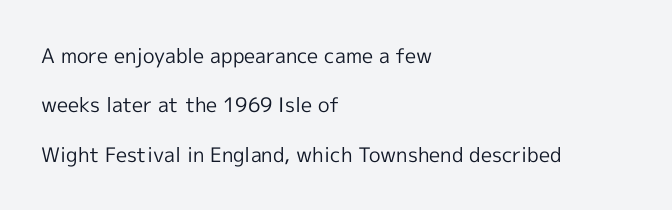
The image shows 20 px text type, upright; set left-aligned, loose line spacing (2.47x), normal letter spacing, not underlined.
